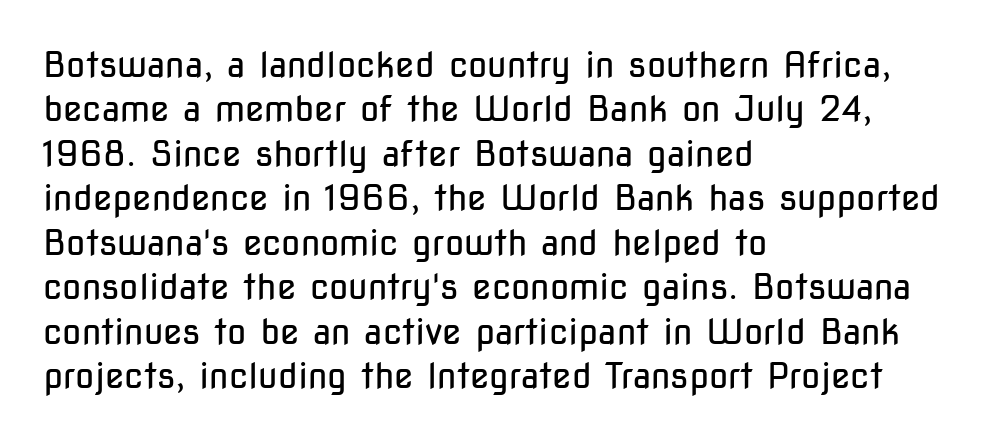
The image shows 35 px regular-weight, condensed sans-serif type, upright; set left-aligned, normal line spacing (1.27x), normal letter spacing, not underlined; low stroke contrast and a medium x-height.
